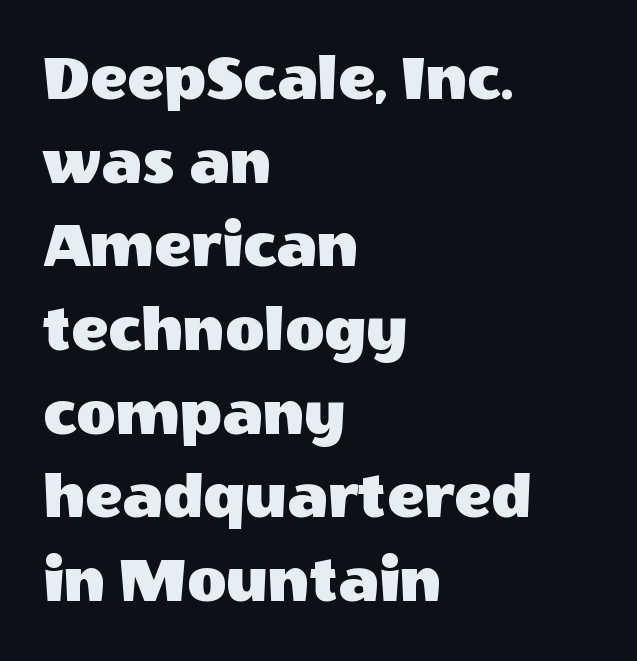
This sample is left-justified, so line endings fall wherever the words run out. I'd call this a sans setting — the letters go barefoot. The face used here is proportionally spaced, like ordinary book or web type. Italic: no, the glyphs are upright roman. Is the letter spacing exaggerated? No — it looks like the ordinary default. The area under the type is left untouched.
